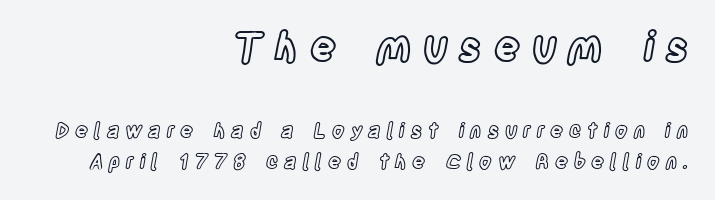
The image shows 40 px condensed type; set right-aligned, normal line spacing (1.53x), unusually wide letter spacing (+0.29 em), not underlined; the first (top) block is 2.0x larger; a large x-height.
